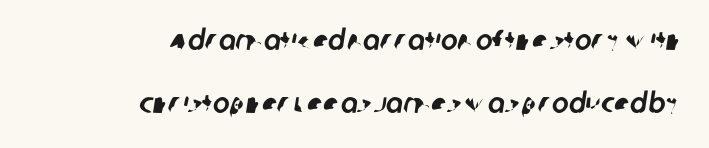
The image shows 28 px sans-serif type; set right-aligned, loose line spacing (2.25x), normal letter spacing, not underlined; low stroke contrast and a large x-height.
